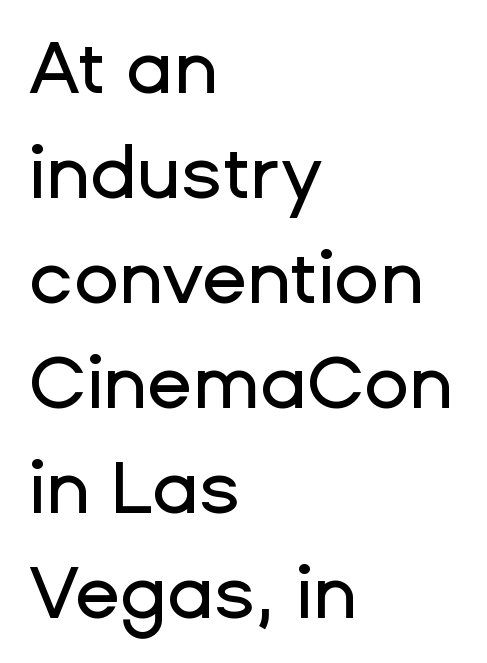
The image shows 74 px sans-serif type, upright; set left-aligned, normal line spacing (1.42x), normal letter spacing, not underlined; low stroke contrast and a medium x-height.
